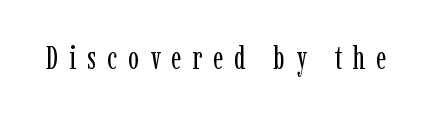
{"serif": "yes", "italic": "no", "bold": "no", "weight": "regular", "width": "condensed", "stroke_contrast": "low", "x_height": "medium", "monospaced": "no", "underline": "no", "letter_spacing": "wide", "letter_spacing_em": 0.35, "glyph_px": 32}
